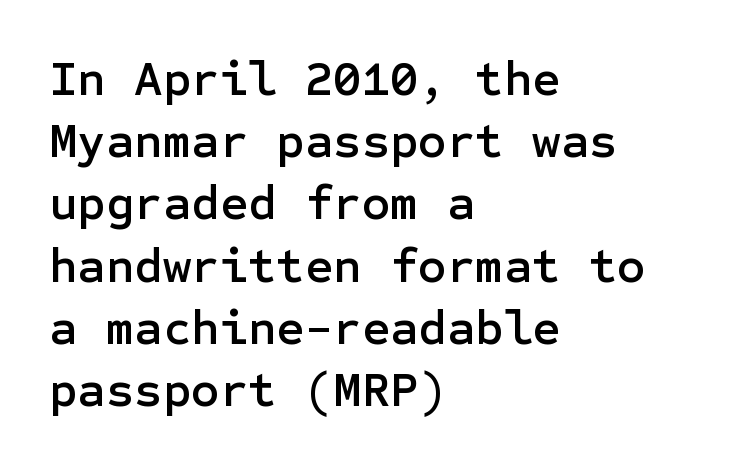
The compositor pushed each line to the left boundary. The space beneath each line is pristine and unruled. The leading is moderate, giving the passage an even texture. Does the lettering tilt? It doesn't — this is upright.
